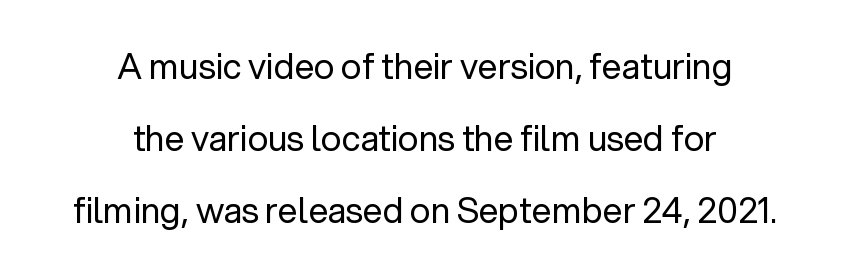
Posture: straight, roman, zero tilt. One glance says open: line gaps are wider than usual. Character widths vary here, with narrow letters taking less room than wide ones. The foot of each line stays bare and open. On a weight scale, this lands at 450 or below.
